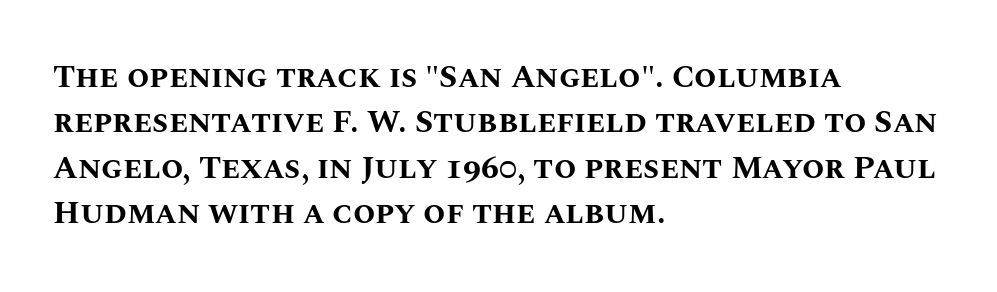
{"italic": "no", "bold": "yes", "weight": "bold", "width": "normal", "stroke_contrast": "medium", "x_height": "large", "monospaced": "no", "underline": "no", "align": "left", "line_spacing": "normal", "line_spacing_ratio": 1.42, "letter_spacing": "normal", "letter_spacing_em": 0.0, "glyph_px": 32}
